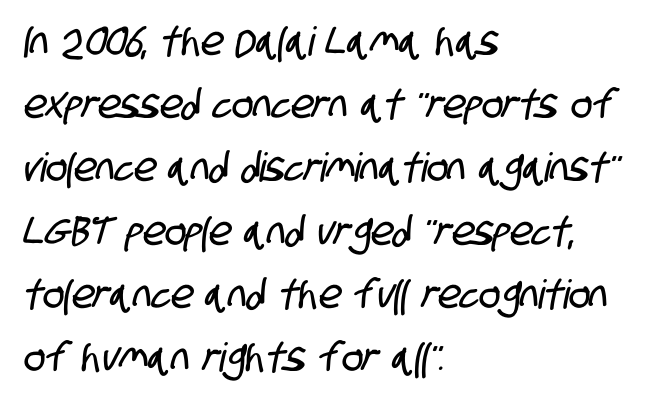
Q: Is the typeface a serif or a sans-serif typeface? A: Sans-serif.
Q: Is the text underlined? A: No.
Q: How is the paragraph aligned? A: Left-aligned.
Q: Is the spacing between letters normal or unusually wide? A: Normal.
Q: Is the spacing between lines tight, normal or loose? A: Normal.
Q: Width (condensed, normal, or wide)? A: Condensed.
Q: Stroke contrast? A: Low.
Q: x-height? A: Large.
Q: Monospaced? A: No.
